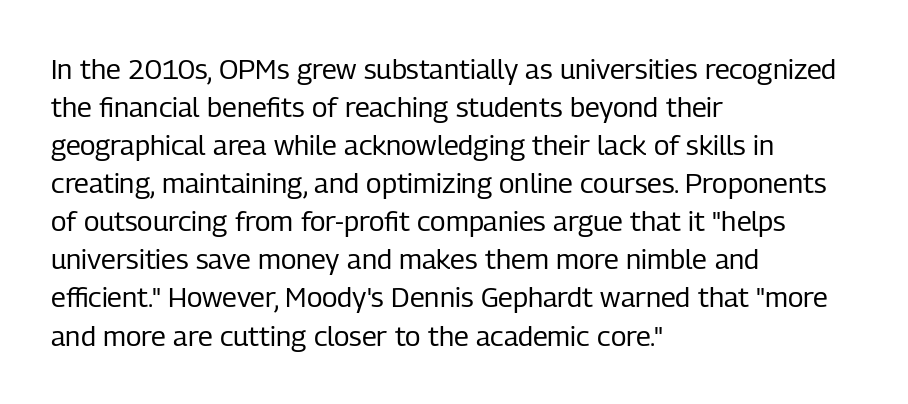
Typeset ragged right — the left edge is the straight one. Spacing verdict: proportional, widths tailored to each character. The typeface has the unassuming heft of standard copy or less. Every character sits straight up, as roman type does.
